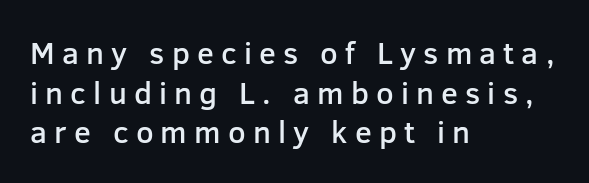
Q: Is the text bold? A: Semi-bold.
Q: Is the text italic (slanted)? A: No, it is upright.
Q: Is the typeface a serif or a sans-serif typeface? A: Sans-serif.
Q: Is the text underlined? A: No.
Q: How is the paragraph aligned? A: Left-aligned.
Q: Is the spacing between letters normal or unusually wide? A: Unusually wide.
Q: Is the spacing between lines tight, normal or loose? A: Normal.
Q: Width (condensed, normal, or wide)? A: Normal.
Q: Stroke contrast? A: Low.
Q: x-height? A: Medium.
Q: Monospaced? A: No.
